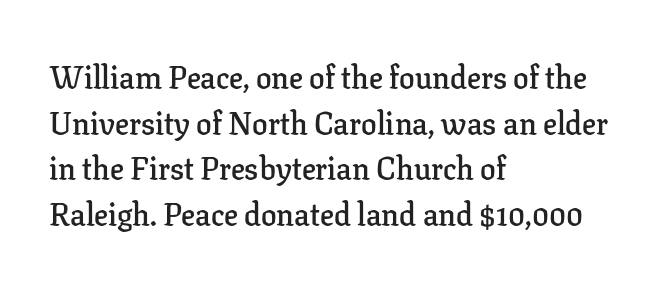
Every stem runs plumb, perpendicular to the baseline. These lines keep a tight, regular rhythm from letter to letter. Summary of vertical rhythm: regular, with standard interline spacing. These lines are composed in type with serifs. The zone under the glyphs is completely vacant.
